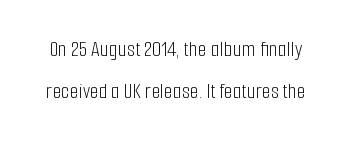
Q: Is the text bold? A: No.
Q: Is the text italic (slanted)? A: No, it is upright.
Q: Is the text underlined? A: No.
Q: Is the spacing between letters normal or unusually wide? A: Normal.
